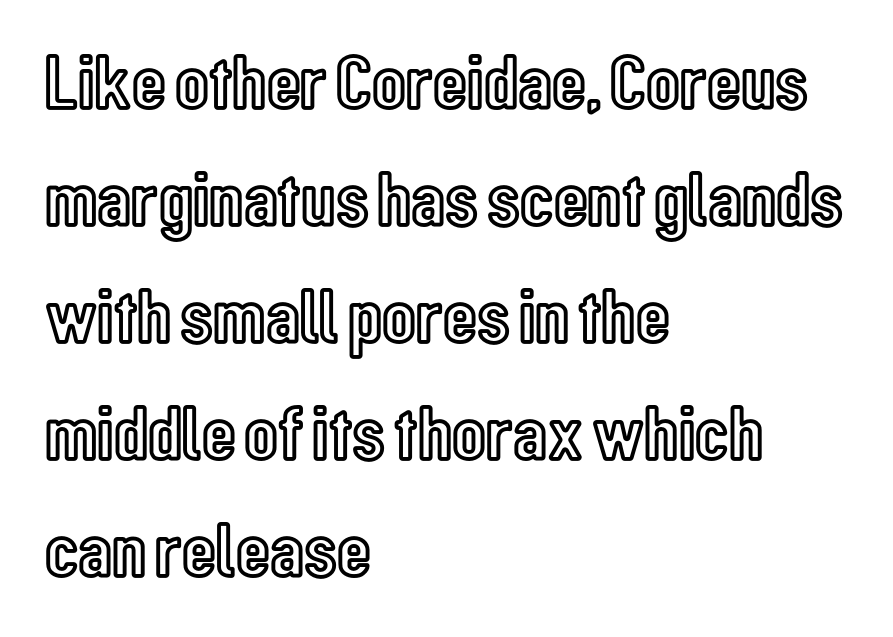
Q: Is the text italic (slanted)? A: No, it is upright.
Q: Is the text underlined? A: No.
Q: How is the paragraph aligned? A: Left-aligned.
Q: Is the spacing between letters normal or unusually wide? A: Normal.
Q: Is the spacing between lines tight, normal or loose? A: Normal.
Q: Width (condensed, normal, or wide)? A: Condensed.
Q: x-height? A: Medium.
Q: Monospaced? A: No.
